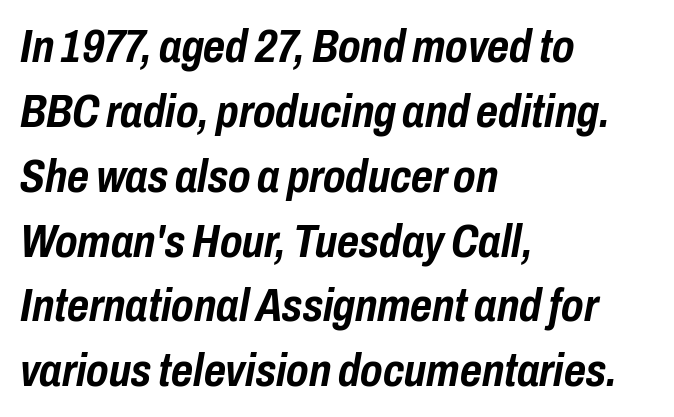
Is this a fixed-width face? No — the glyphs have proportional, varying widths. A typesetter would mark this as italic. The space directly below the letters is spotless. The line-height multiplier appears to be the usual default.
